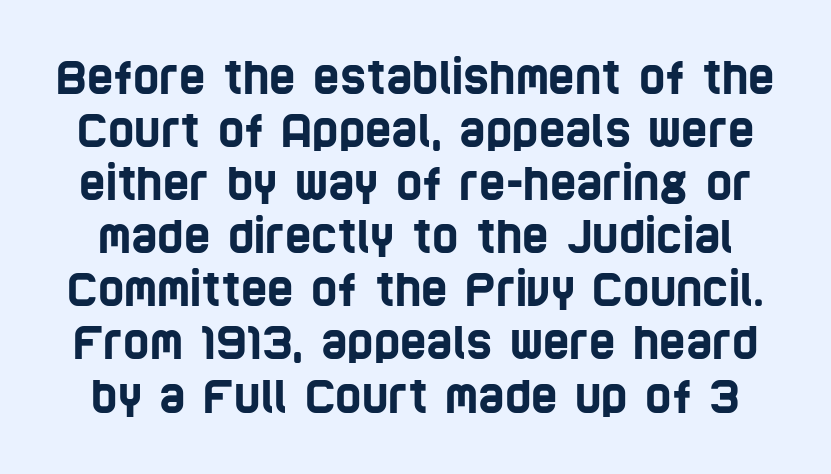
The image shows 45 px condensed sans-serif type; set line spacing 1.18x, normal letter spacing, not underlined; low stroke contrast and a large x-height.
